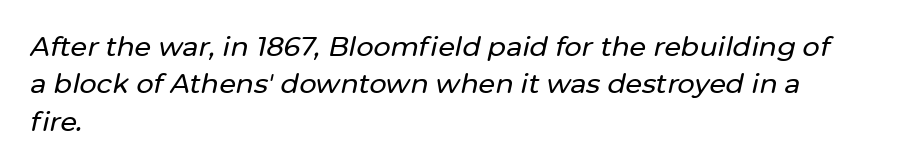
The text carries the slant typical of an italic or oblique font. Layout note: lines flush left. The passage shown has conventional tracking throughout. In terms of leading, this rendering sits right in the middle. Quick note: underline off.
